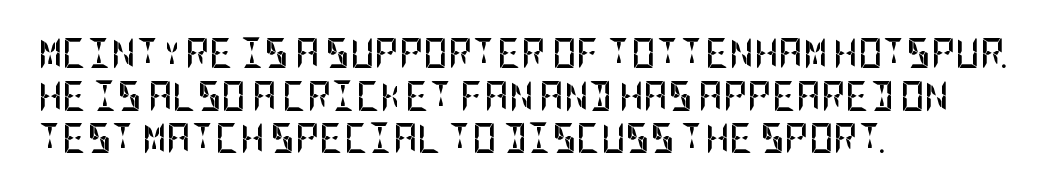
The image shows 30 px semibold, condensed sans-serif type, upright; set left-aligned, normal line spacing (1.42x), normal letter spacing, not underlined; low stroke contrast and a large x-height.
